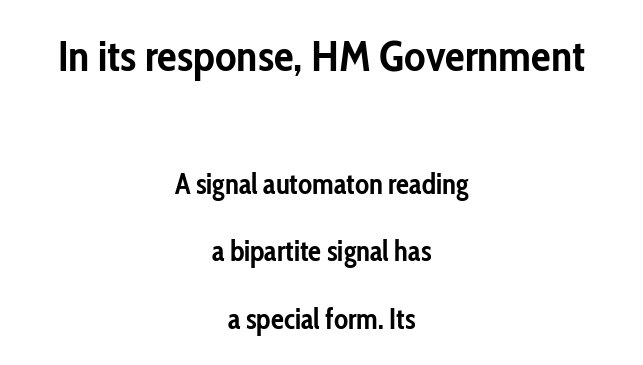
Notice how the stems are strictly vertical — no italics here. Caption: multi-line text, centered on the measure. Of the two passages, the one on top uses the larger point size. You could call the tracking neutral — neither tight nor loose. Its strokes are broad and dark, the hallmark of bold type. The vertical gap from one line to the next is large.
